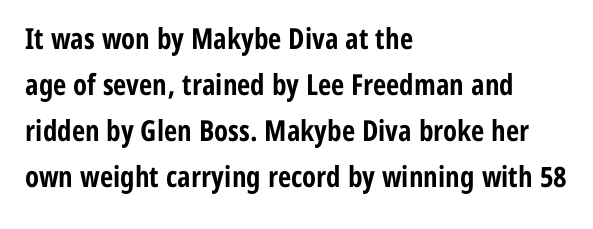
These lines stack with their left ends in a neat column. The font is running at its bold setting. Regular leading. The strip under each line holds only bare page. The rendering uses natural spacing where letterforms have individual widths.
